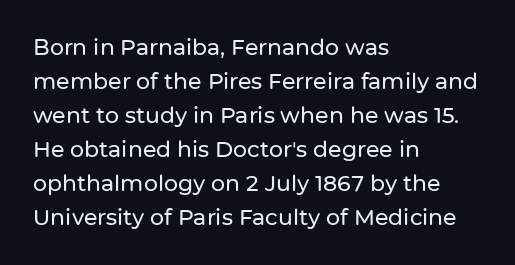
Students, observe: this is what conventionally led text looks like. This sample uses an upright cut, with every glyph sitting square on the baseline. A clean baseline with only descenders dipping below it. Each word holds together tightly as a unit, with standard inter-letter gaps.
